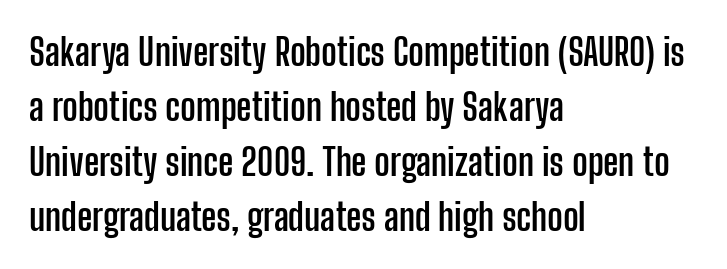
No feet cap the strokes, marking this as sans-serif type. This sample uses plain, unmodified letter spacing. Lines of text with bare space underneath. Think of a printed novel: that variable character pitch is what you see here. The letters stand upright; this is a roman face. If you drew a ruler down the left edge, every line would touch it.
